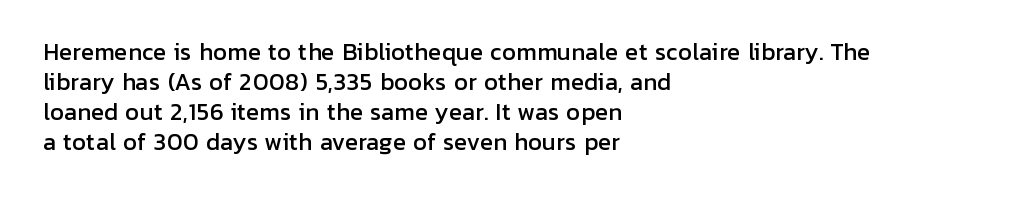
The lettering stays uniformly vertical, giving the passage a roman look. The text block is weighted toward the left margin, trailing off unevenly rightward. A typesetter would call this zero additional tracking. Evenly set lines give the paragraph a standard silhouette.
